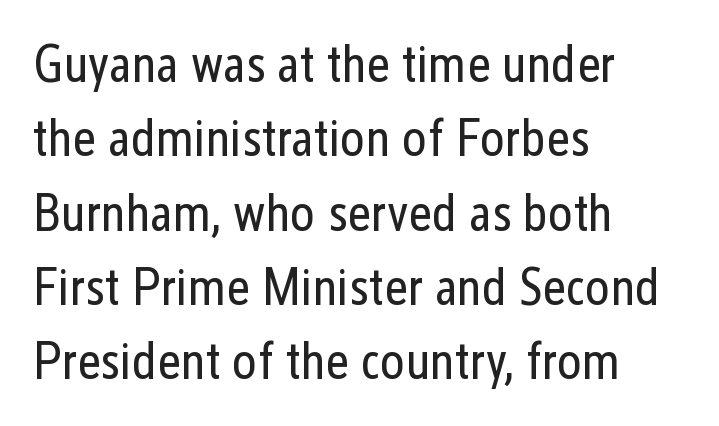
{"serif": "no", "italic": "no", "bold": "no", "weight": "regular", "width": "condensed", "stroke_contrast": "low", "x_height": "medium", "monospaced": "no", "underline": "no", "align": "left", "line_spacing": "normal", "line_spacing_ratio": 1.43, "letter_spacing": "normal", "letter_spacing_em": 0.0, "glyph_px": 52}
